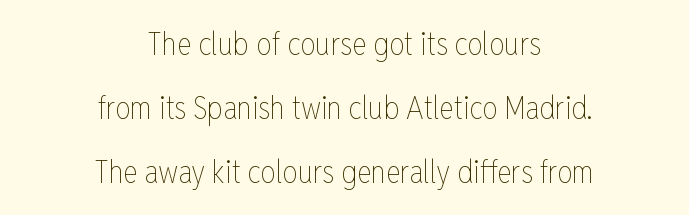
Q: Is the text bold? A: No.
Q: Is the text italic (slanted)? A: No, it is upright.
Q: Is the text underlined? A: No.
Q: How is the paragraph aligned? A: Centered.
Q: Is the spacing between letters normal or unusually wide? A: Normal.
Q: Is the spacing between lines tight, normal or loose? A: Loose.
Q: Width (condensed, normal, or wide)? A: Condensed.
Q: Stroke contrast? A: Low.
Q: x-height? A: Medium.
Q: Monospaced? A: No.
